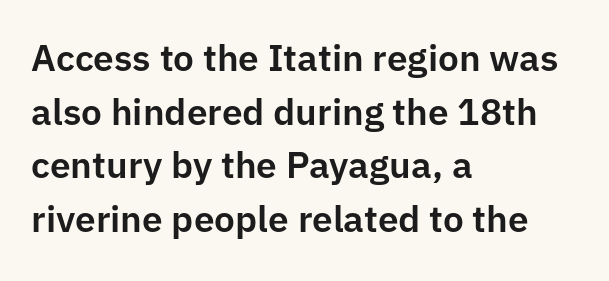
{"serif": "no", "italic": "no", "width": "normal", "stroke_contrast": "low", "x_height": "medium", "monospaced": "no", "underline": "no", "align": "left", "line_spacing": "normal", "line_spacing_ratio": 1.45, "letter_spacing": "normal", "letter_spacing_em": 0.0, "glyph_px": 37}
